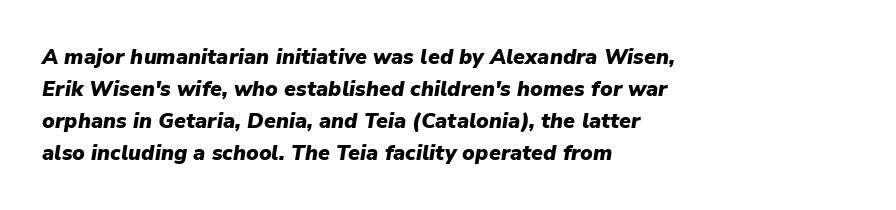
Q: Is the text bold? A: Yes.
Q: Is the text italic (slanted)? A: Yes, it leans right by about 9 degrees.
Q: Is the text underlined? A: No.
Q: How is the paragraph aligned? A: Left-aligned.
Q: Is the spacing between letters normal or unusually wide? A: Normal.
Q: Is the spacing between lines tight, normal or loose? A: Normal.
